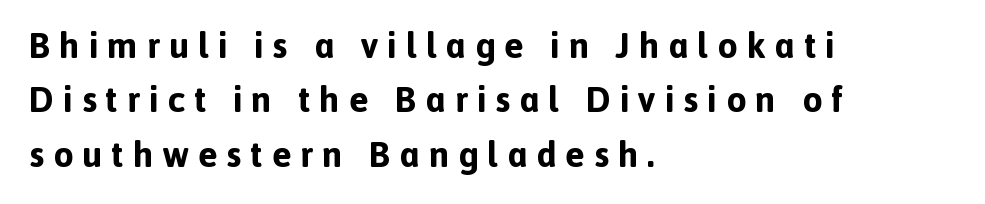
The image shows 36 px bold sans-serif type, upright; set left-aligned, normal line spacing (1.51x), unusually wide letter spacing (+0.25 em), not underlined; a medium x-height.
